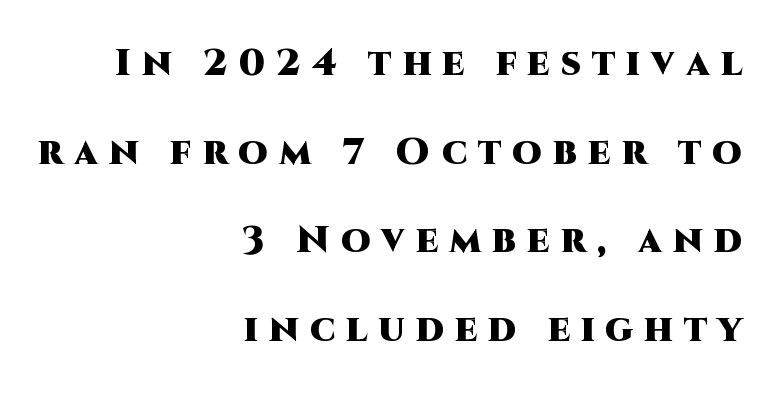
Q: Is the text bold? A: Yes.
Q: Is the text italic (slanted)? A: No, it is upright.
Q: Is the typeface a serif or a sans-serif typeface? A: Sans-serif.
Q: Is the text underlined? A: No.
Q: How is the paragraph aligned? A: Right-aligned.
Q: Is the spacing between letters normal or unusually wide? A: Unusually wide.
Q: Is the spacing between lines tight, normal or loose? A: Loose.
Q: Width (condensed, normal, or wide)? A: Normal.
Q: Stroke contrast? A: High.
Q: x-height? A: Large.
Q: Monospaced? A: No.
